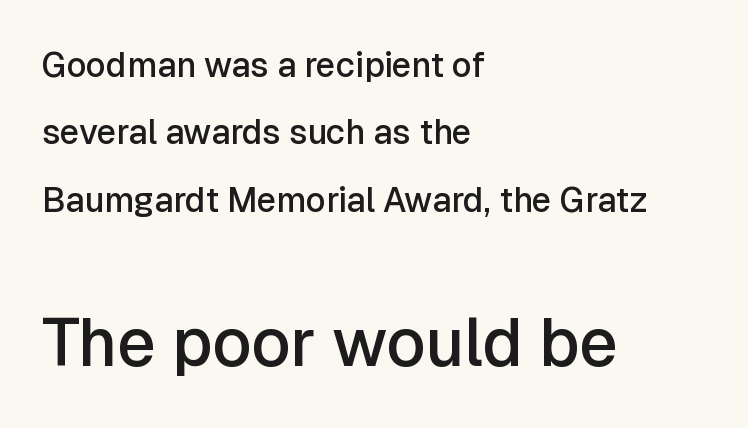
The image shows 67 px semibold sans-serif type, upright; set left-aligned, loose line spacing (1.98x), normal letter spacing, not underlined; the second (bottom) block is 1.97x larger; low stroke contrast and a medium x-height.
